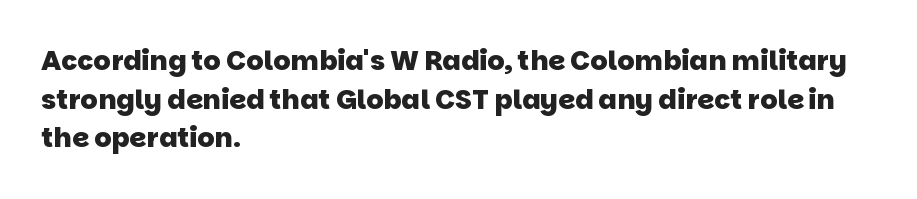
Evenly set lines give the paragraph a standard silhouette. Notice how thick the strokes are: this is what a full bold looks like. Where is the straight margin? On the left. The horizontal fit of the characters is conventional and even.
